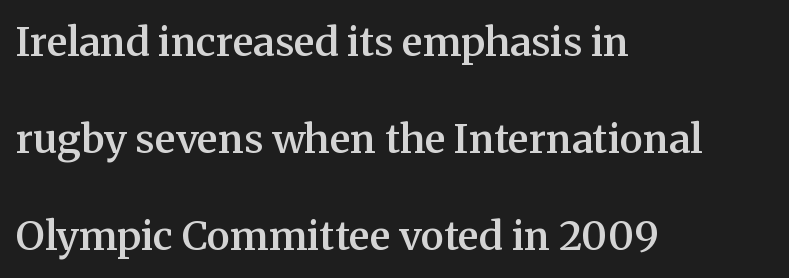
{"serif": "yes", "italic": "no", "bold": "semi", "weight": "semibold", "width": "normal", "stroke_contrast": "medium", "x_height": "medium", "monospaced": "no", "underline": "no", "align": "left", "line_spacing": "loose", "line_spacing_ratio": 2.43, "letter_spacing": "normal", "letter_spacing_em": 0.0, "glyph_px": 40}
